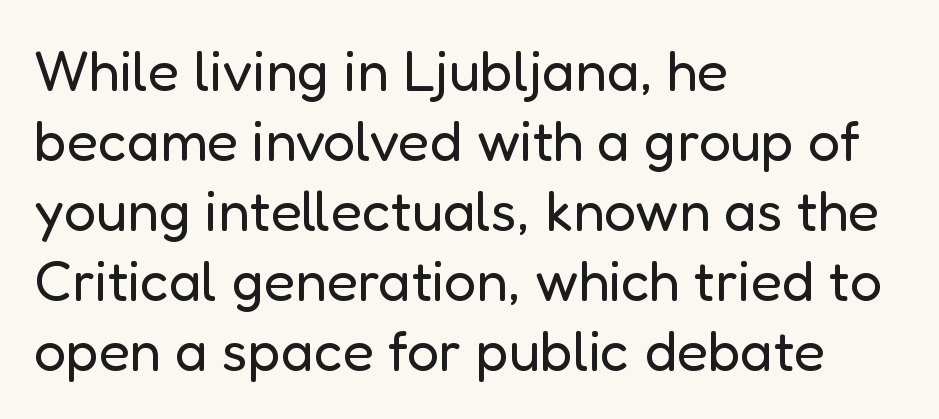
The image shows 57 px regular-weight sans-serif type, upright; set left-aligned, line spacing 1.23x, normal letter spacing, not underlined; low stroke contrast and a medium x-height.
